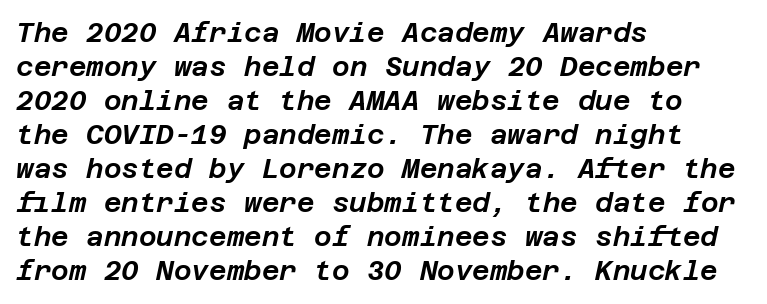
{"italic": "yes", "lean": "right", "slant_degrees": 12, "underline": "no", "align": "left", "line_spacing": "normal", "line_spacing_ratio": 1.26, "letter_spacing": "normal", "letter_spacing_em": 0.0, "glyph_px": 27}
